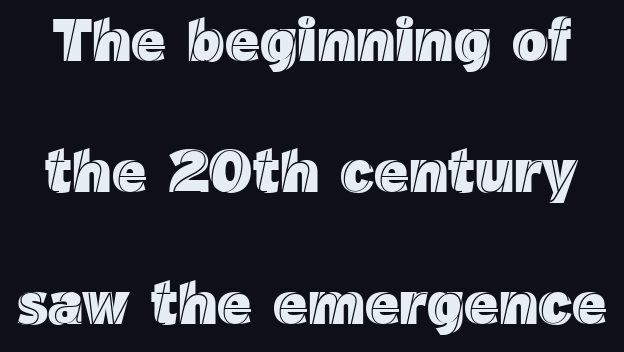
This rendering features lettering with no underline. The letters stand straight up with perfectly vertical stems. Loosely led — the rows are spread out. Varying glyph widths throughout — classic text-font behaviour. Does extra space separate the letters? No, they use regular spacing.
